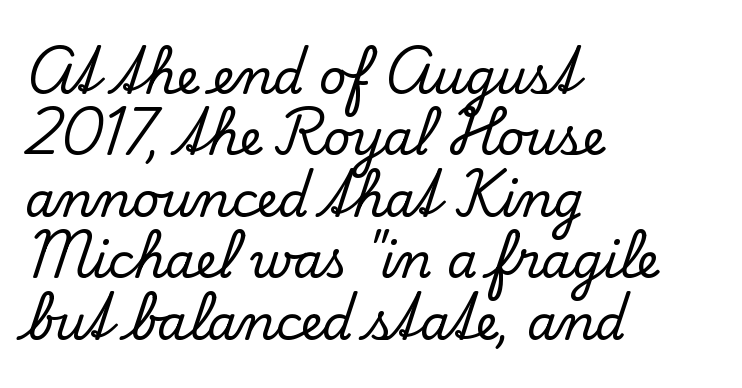
The glyphs in this specimen are seriffed. If you drew a ruler down the left edge, every line would touch it. Glyph-to-glyph distance matches everyday printed text.
